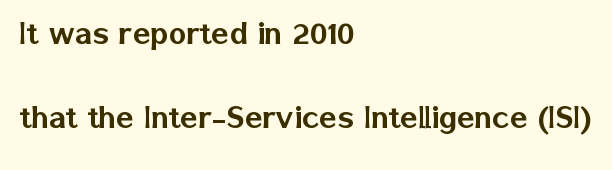
{"serif": "no", "italic": "no", "width": "normal", "stroke_contrast": "low", "x_height": "medium", "monospaced": "no", "underline": "no", "align": "left", "line_spacing": "loose", "line_spacing_ratio": 2.27, "letter_spacing": "normal", "letter_spacing_em": 0.0, "glyph_px": 37}
